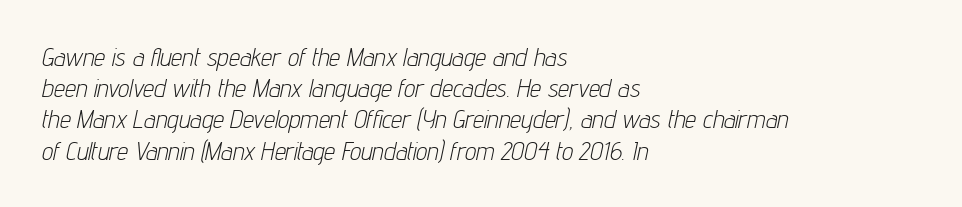
Q: Is the text bold? A: No.
Q: Is the text italic (slanted)? A: Yes, it leans right by about 12 degrees.
Q: Is the text underlined? A: No.
Q: How is the paragraph aligned? A: Left-aligned.
Q: Is the spacing between letters normal or unusually wide? A: Normal.
Q: Is the spacing between lines tight, normal or loose? A: Normal.
